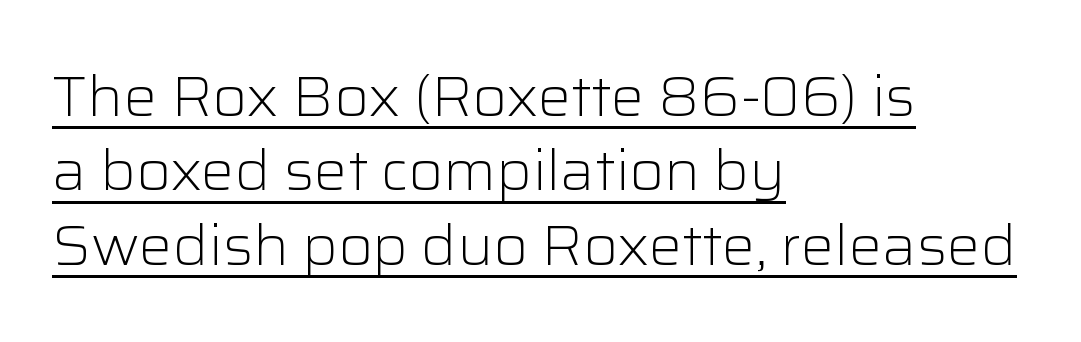
No italicization has been applied; the sample stays upright. The string is rendered with underlining switched on. In CSS terms this would be text-align: left. The strokes carry an ordinary text weight at most.
